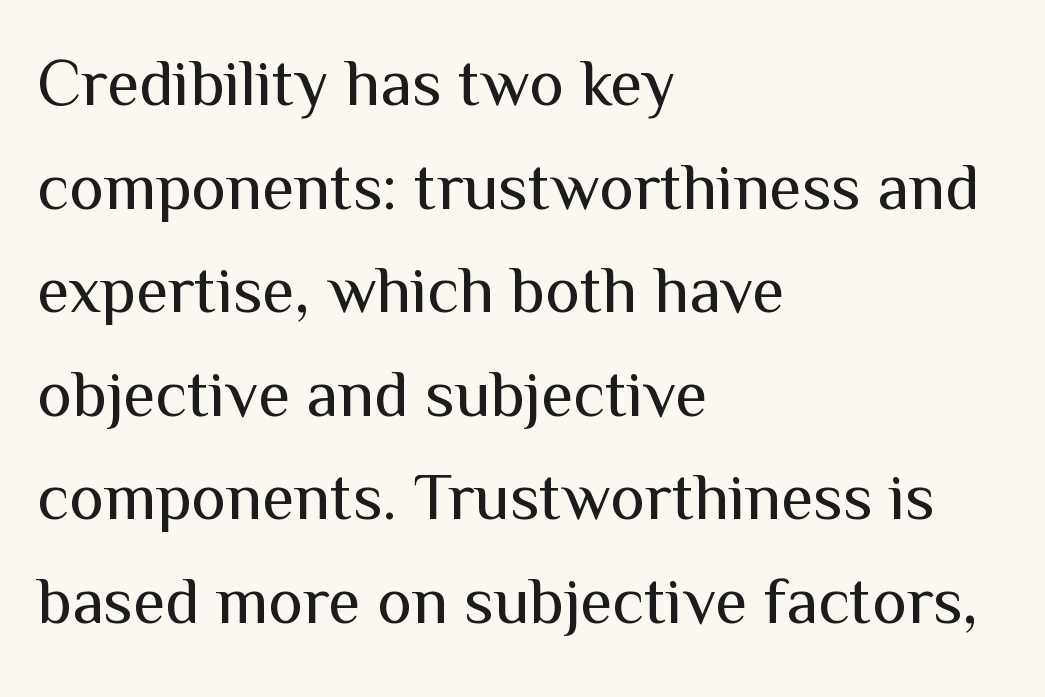
You can tell from the bare stems that sans-serif type was used. Notice how descenders clear the ascenders below comfortably — that's standard leading. The foot of each line stays bare and open. Stroke thickness stays within the range of a standard reading face or lighter. A roman cut, with each character standing at attention.
